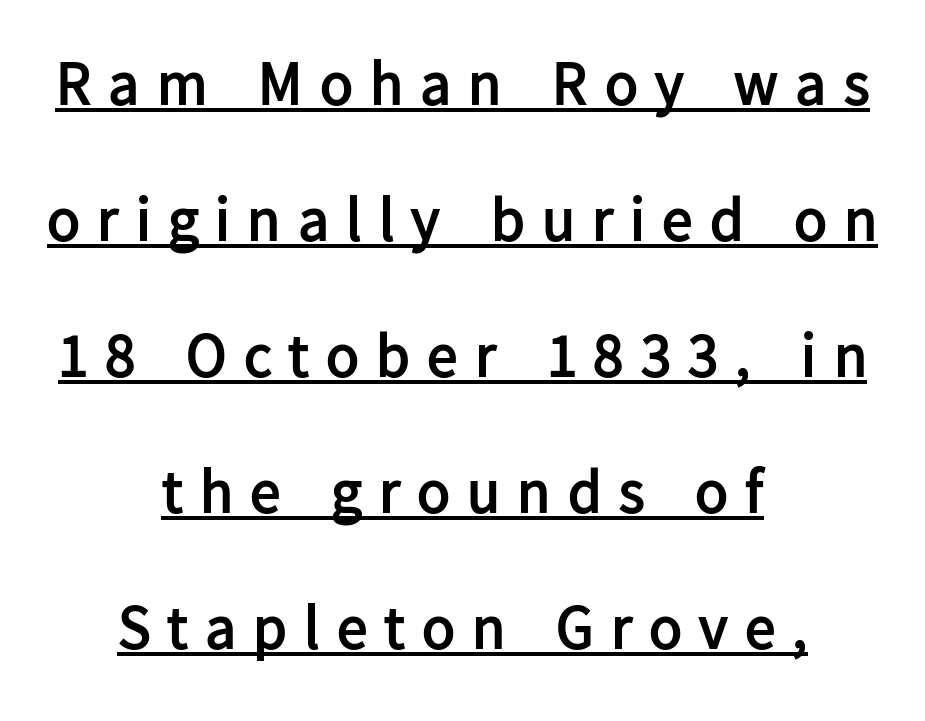
This sample has the flowing, uneven cadence of proportional lettering. There is plenty of visible air inserted between adjacent glyphs. Underlined type. Does the weight exceed regular? Yes, all the way to bold. The lines are quadded center. Notice the wide empty band between every row — that's loose leading.
